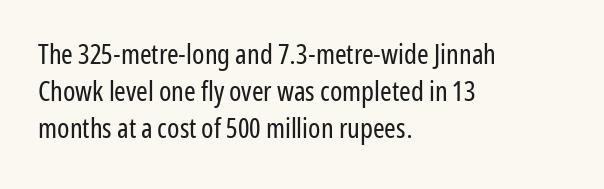
{"serif": "no", "italic": "no", "bold": "no", "weight": "regular", "width": "condensed", "stroke_contrast": "low", "x_height": "medium", "monospaced": "no", "underline": "no", "align": "left", "line_spacing": "normal", "line_spacing_ratio": 1.33, "letter_spacing": "normal", "letter_spacing_em": 0.0, "glyph_px": 28}
